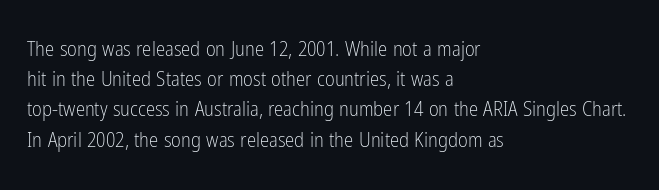
Q: Is the text bold? A: No.
Q: Is the text italic (slanted)? A: No, it is upright.
Q: Is the text underlined? A: No.
Q: How is the paragraph aligned? A: Left-aligned.
Q: Is the spacing between letters normal or unusually wide? A: Normal.
Q: Is the spacing between lines tight, normal or loose? A: Normal.
